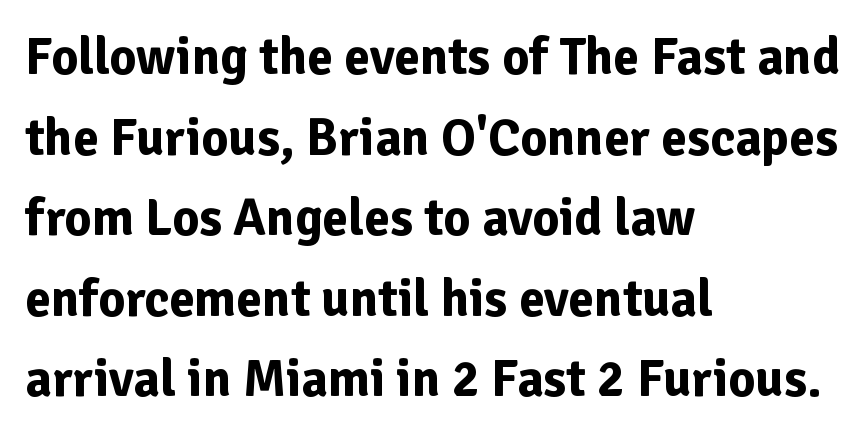
Italic: no, the glyphs are upright roman. In terms of leading, this rendering sits right in the middle. Character widths vary here, with narrow letters taking less room than wide ones. Letter spacing: default.
